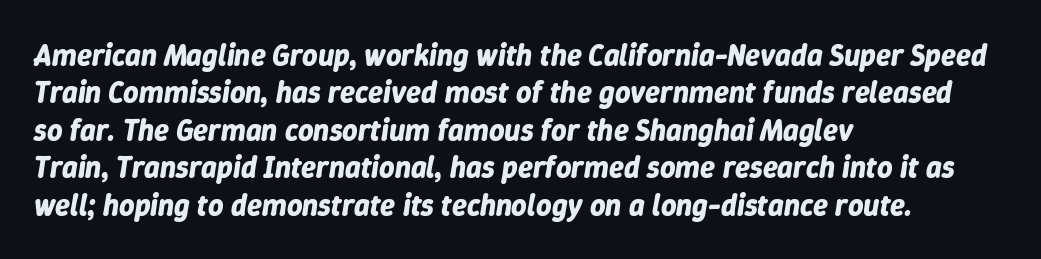
{"italic": "yes", "lean": "right", "slant_degrees": 9, "bold": "yes", "weight": "bold", "width": "normal", "stroke_contrast": "low", "x_height": "medium", "monospaced": "no", "underline": "no", "align": "left", "line_spacing": "normal", "line_spacing_ratio": 1.25, "letter_spacing": "normal", "letter_spacing_em": 0.0, "glyph_px": 30}
